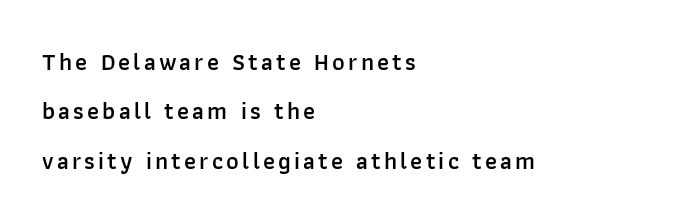
{"italic": "no", "bold": "semi", "underline": "no", "align": "left", "line_spacing": "loose", "line_spacing_ratio": 2.06, "glyph_px": 24}
